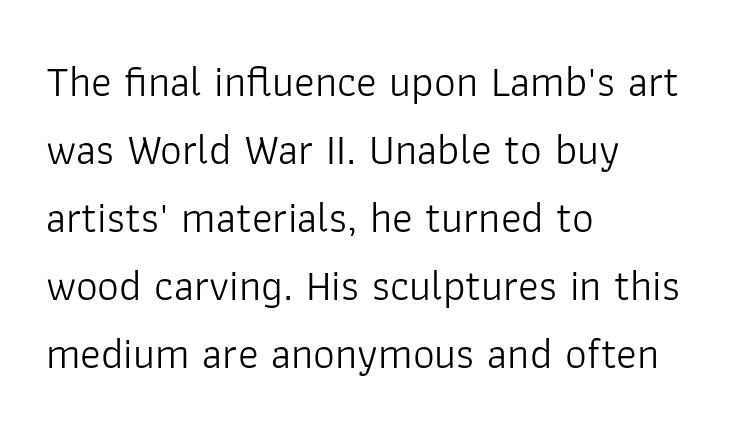
Q: Is the text bold? A: No.
Q: Is the text italic (slanted)? A: No, it is upright.
Q: Is the typeface a serif or a sans-serif typeface? A: Sans-serif.
Q: Is the text underlined? A: No.
Q: How is the paragraph aligned? A: Left-aligned.
Q: Is the spacing between letters normal or unusually wide? A: Normal.
Q: Is the spacing between lines tight, normal or loose? A: Normal.
Q: Width (condensed, normal, or wide)? A: Normal.
Q: Stroke contrast? A: Low.
Q: x-height? A: Medium.
Q: Monospaced? A: No.
